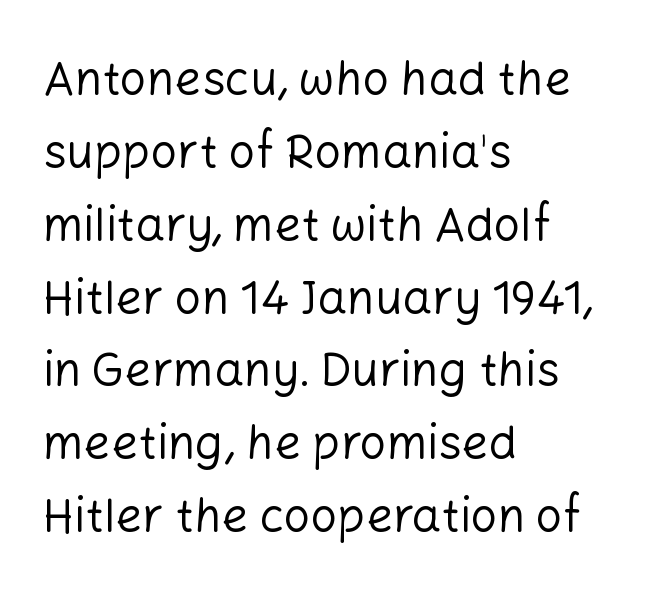
Q: Is the text bold? A: No.
Q: Is the text italic (slanted)? A: No, it is upright.
Q: Is the typeface a serif or a sans-serif typeface? A: Sans-serif.
Q: Is the text underlined? A: No.
Q: How is the paragraph aligned? A: Left-aligned.
Q: Is the spacing between letters normal or unusually wide? A: Normal.
Q: Is the spacing between lines tight, normal or loose? A: Normal.
Q: Width (condensed, normal, or wide)? A: Normal.
Q: Stroke contrast? A: Low.
Q: x-height? A: Medium.
Q: Monospaced? A: No.
